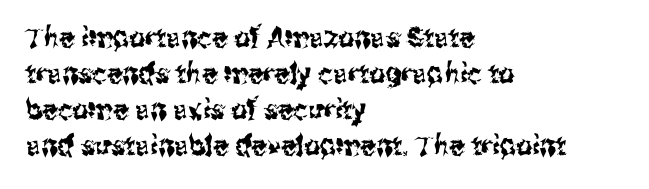
Q: Is the text italic (slanted)? A: No, it is upright.
Q: Is the typeface a serif or a sans-serif typeface? A: Sans-serif.
Q: Is the text underlined? A: No.
Q: How is the paragraph aligned? A: Left-aligned.
Q: Is the spacing between letters normal or unusually wide? A: Normal.
Q: Is the spacing between lines tight, normal or loose? A: Normal.
Q: Width (condensed, normal, or wide)? A: Condensed.
Q: Stroke contrast? A: Medium.
Q: x-height? A: Medium.
Q: Monospaced? A: No.
